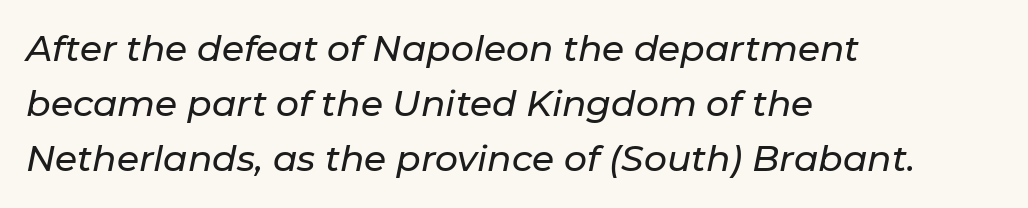
The image shows 36 px text type, italic (leaning right); set left-aligned, normal line spacing (1.53x), normal letter spacing, not underlined; low stroke contrast and a medium x-height.
